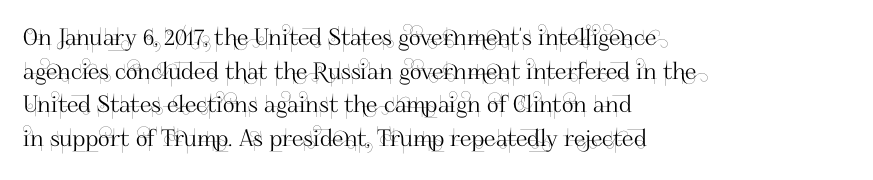
Notice how the passage keeps a crisp vertical edge on the left only. Ascenders rise straight up at ninety degrees. The passage shown is not underscored anywhere. Tracking value appears to be zero — textbook default spacing.
